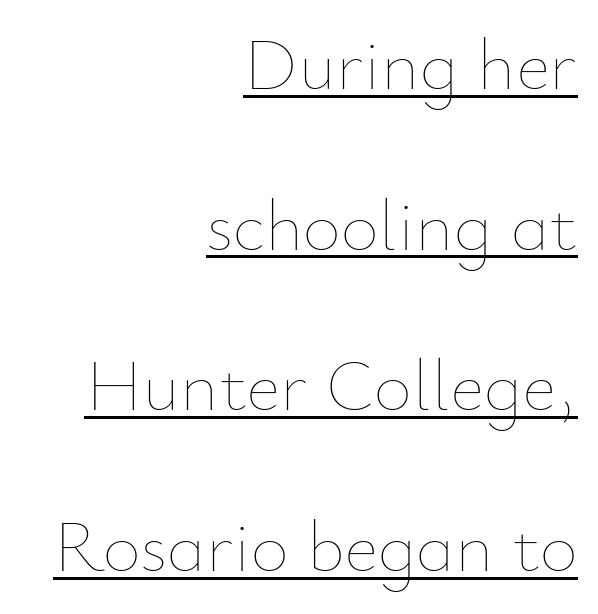
The image shows 74 px thin type, upright; set right-aligned, loose line spacing (2.17x), normal letter spacing, underlined; low stroke contrast and a small x-height.
